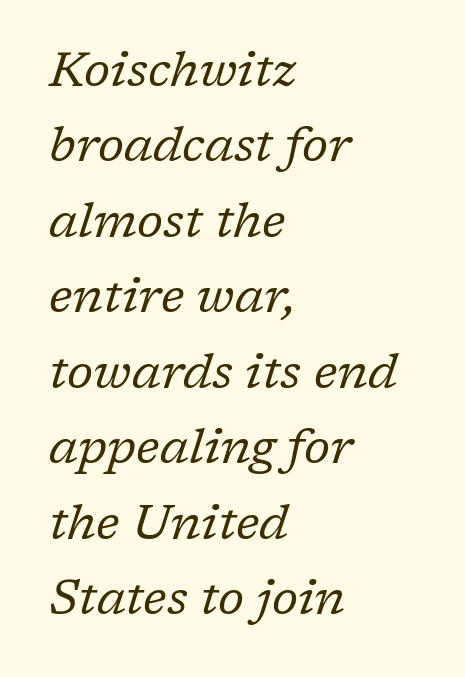
The image shows 49 px regular-weight serif type, italic (leaning right); set left-aligned, normal line spacing (1.54x), normal letter spacing, not underlined; low stroke contrast and a medium x-height.
